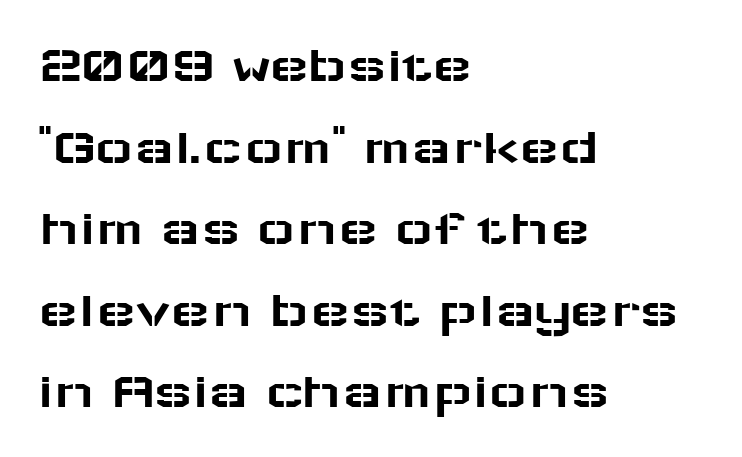
The string is rendered with underlining switched off. If you measured baseline to baseline, you'd find a middling distance. Stroke terminals: plain, sans-serif. A typesetter would call this zero additional tracking. Varying glyph widths throughout — classic text-font behaviour. Where is the straight margin? On the left.
